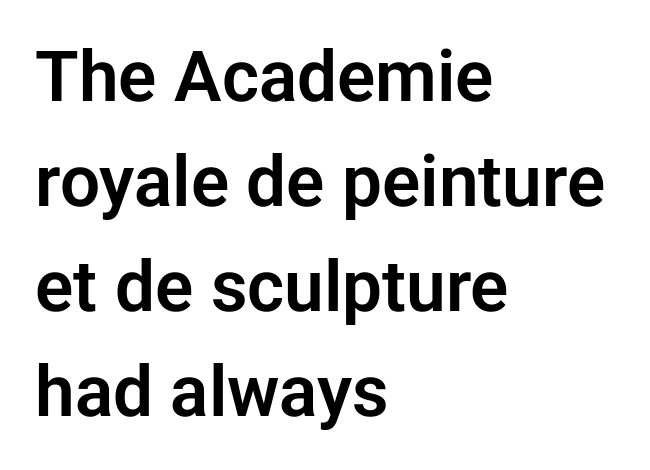
The image shows 71 px sans-serif type, upright; set left-aligned, normal line spacing (1.48x), normal letter spacing, not underlined; low stroke contrast and a medium x-height.
